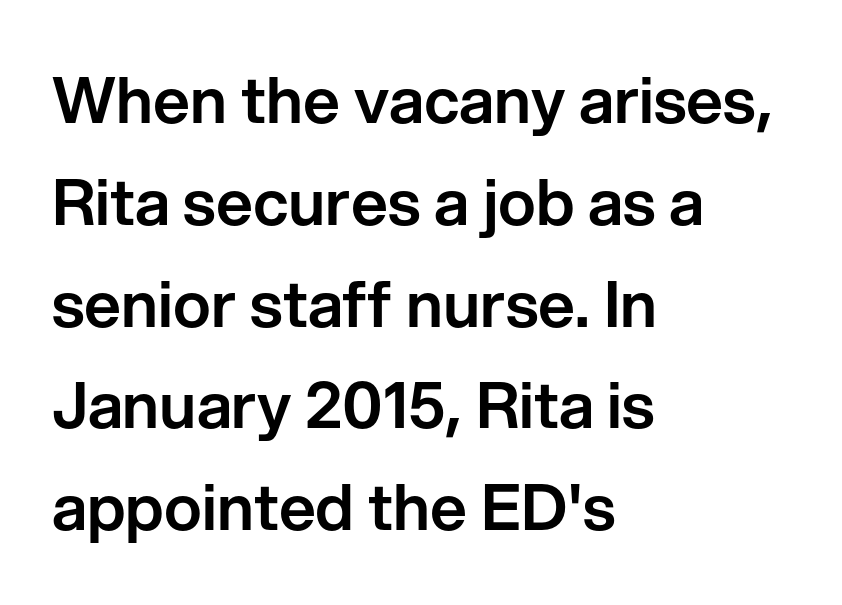
Q: Is the text italic (slanted)? A: No, it is upright.
Q: Is the typeface a serif or a sans-serif typeface? A: Sans-serif.
Q: Is the text underlined? A: No.
Q: How is the paragraph aligned? A: Left-aligned.
Q: Is the spacing between letters normal or unusually wide? A: Normal.
Q: Is the spacing between lines tight, normal or loose? A: Normal.
Q: Width (condensed, normal, or wide)? A: Normal.
Q: Stroke contrast? A: Low.
Q: x-height? A: Medium.
Q: Monospaced? A: No.
